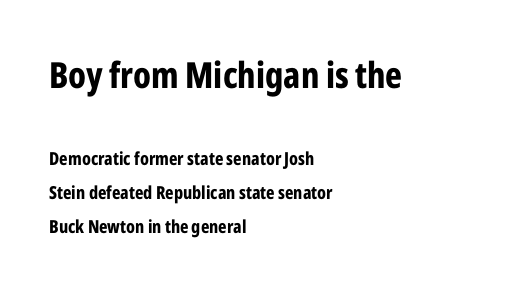
Q: Is the text bold? A: Yes.
Q: Is the text italic (slanted)? A: No, it is upright.
Q: Is the typeface a serif or a sans-serif typeface? A: Sans-serif.
Q: Is the text underlined? A: No.
Q: How is the paragraph aligned? A: Left-aligned.
Q: Is the spacing between letters normal or unusually wide? A: Normal.
Q: Which block of text is set in a larger size, the first (top) or the second (bottom)? A: The first (top) one.
Q: Width (condensed, normal, or wide)? A: Condensed.
Q: Stroke contrast? A: Low.
Q: x-height? A: Medium.
Q: Monospaced? A: No.
